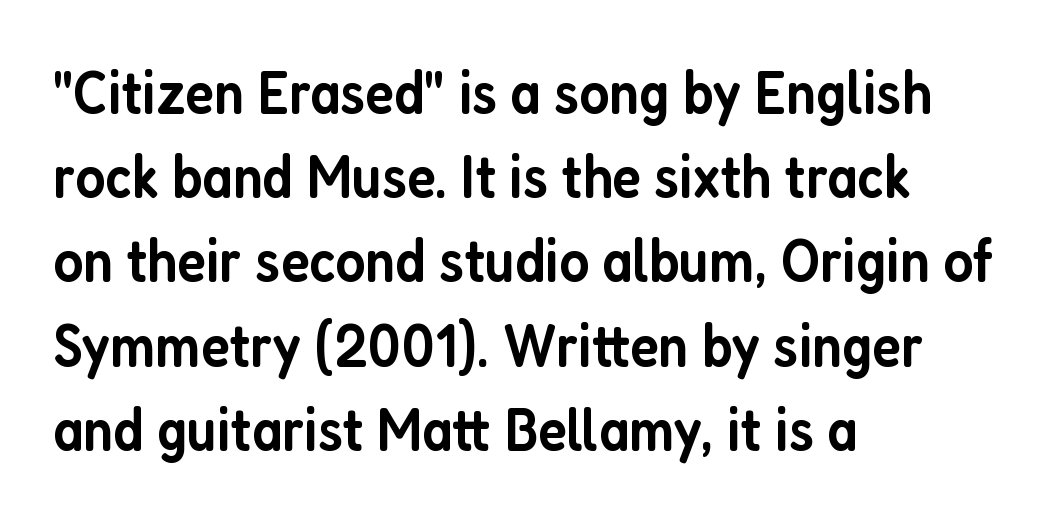
{"serif": "no", "italic": "no", "bold": "semi", "weight": "semibold", "width": "condensed", "stroke_contrast": "low", "x_height": "medium", "monospaced": "no", "underline": "no", "align": "left", "line_spacing": "normal", "line_spacing_ratio": 1.38, "letter_spacing": "normal", "letter_spacing_em": 0.0, "glyph_px": 61}
